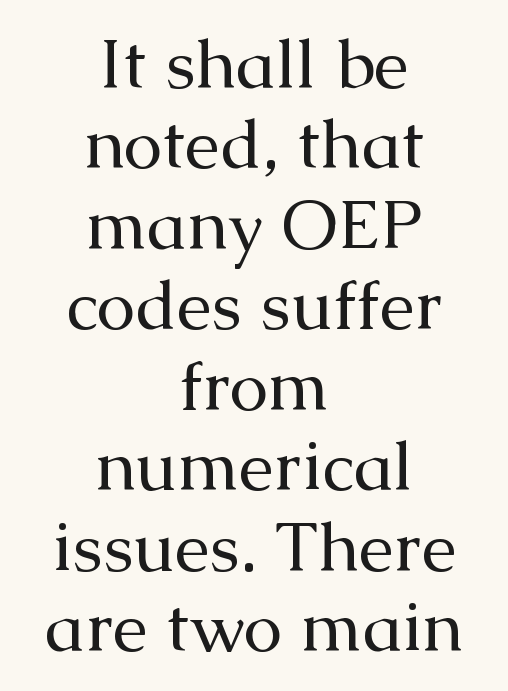
Beneath every word, the page is bare. This sample uses a serif face. The rendering positions every line midway between the sides. You could barely slide anything between these rows. Heaviness? Minimal to ordinary, like unemphasized prose.
